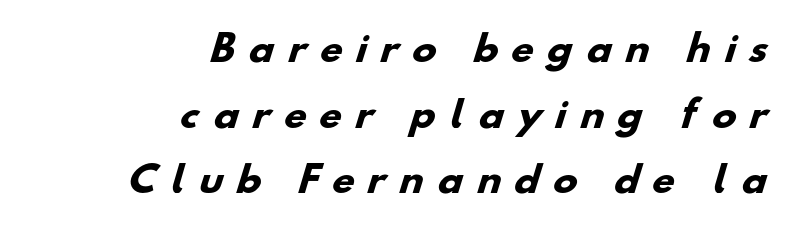
The image shows 36 px heavy sans-serif type; set right-aligned, line spacing 1.82x, unusually wide letter spacing (+0.38 em), not underlined; low stroke contrast and a small x-height.
